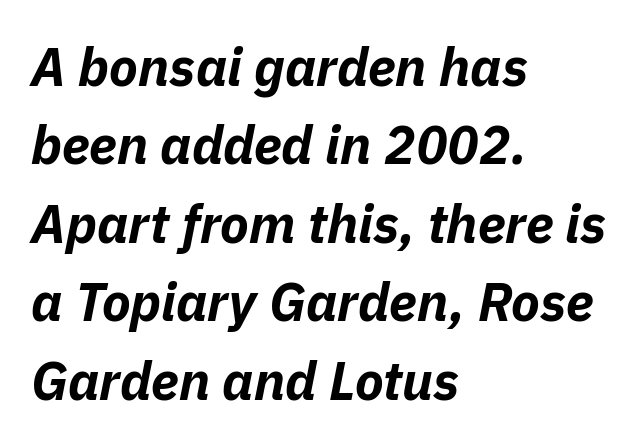
Q: Is the text bold? A: Yes.
Q: Is the text italic (slanted)? A: Yes, it leans right by about 11 degrees.
Q: Is the text underlined? A: No.
Q: How is the paragraph aligned? A: Left-aligned.
Q: Is the spacing between letters normal or unusually wide? A: Normal.
Q: Is the spacing between lines tight, normal or loose? A: Normal.
Q: Width (condensed, normal, or wide)? A: Normal.
Q: Stroke contrast? A: Low.
Q: x-height? A: Medium.
Q: Monospaced? A: No.
